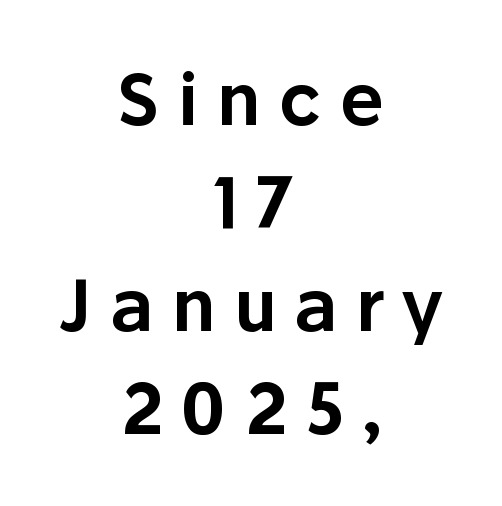
{"serif": "no", "italic": "no", "width": "normal", "stroke_contrast": "low", "x_height": "medium", "monospaced": "no", "underline": "no", "align": "center", "line_spacing": "normal", "line_spacing_ratio": 1.45, "letter_spacing": "wide", "letter_spacing_em": 0.25, "glyph_px": 71}
